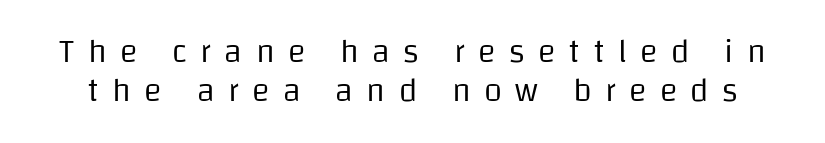
{"serif": "no", "italic": "no", "bold": "no", "weight": "regular", "width": "normal", "stroke_contrast": "low", "x_height": "large", "monospaced": "no", "underline": "no", "line_spacing_ratio": 1.18, "letter_spacing": "wide", "letter_spacing_em": 0.4, "glyph_px": 33}
